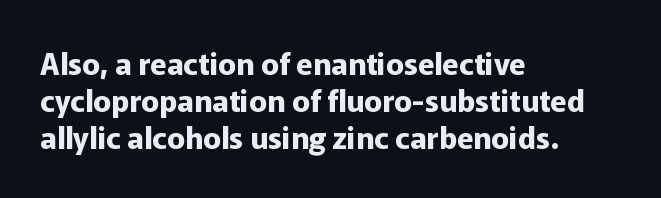
Nothing unusual about the tracking: characters are spaced as the font intends. Nobody drew a line under any word here. Summary of weight: heavy, a full bold. Upright lettering throughout. Serif or sans? Sans — the stroke terminals are bare. Typeset ragged right — the left edge is the straight one.
